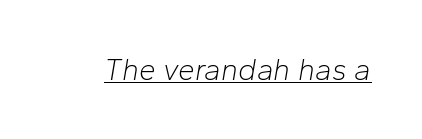
The image shows 30 px light type, italic (leaning right); set normal letter spacing, underlined; low stroke contrast and a medium x-height.
